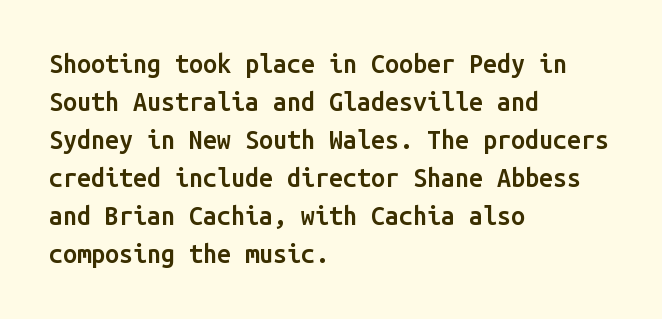
Q: Is the text bold? A: Semi-bold.
Q: Is the text italic (slanted)? A: No, it is upright.
Q: Is the text underlined? A: No.
Q: How is the paragraph aligned? A: Left-aligned.
Q: Is the spacing between letters normal or unusually wide? A: Normal.
Q: Is the spacing between lines tight, normal or loose? A: Normal.
